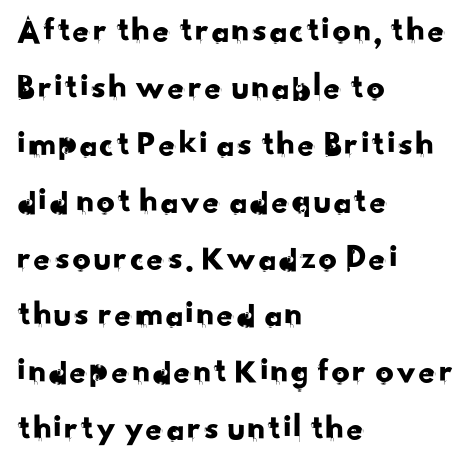
Line spacing here is normal. Glance below the letters and you will spot only blank space. Does the type have serifs? No, each stem ends abruptly. This sample has the flowing, uneven cadence of proportional lettering.
